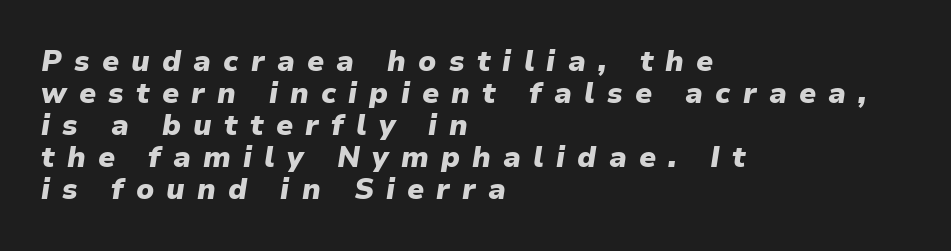
{"italic": "yes", "lean": "right", "slant_degrees": 9, "bold": "yes", "weight": "heavy", "width": "normal", "stroke_contrast": "low", "x_height": "medium", "monospaced": "no", "underline": "no", "align": "left", "line_spacing": "tight", "line_spacing_ratio": 1.1, "letter_spacing": "wide", "letter_spacing_em": 0.42, "glyph_px": 29}
